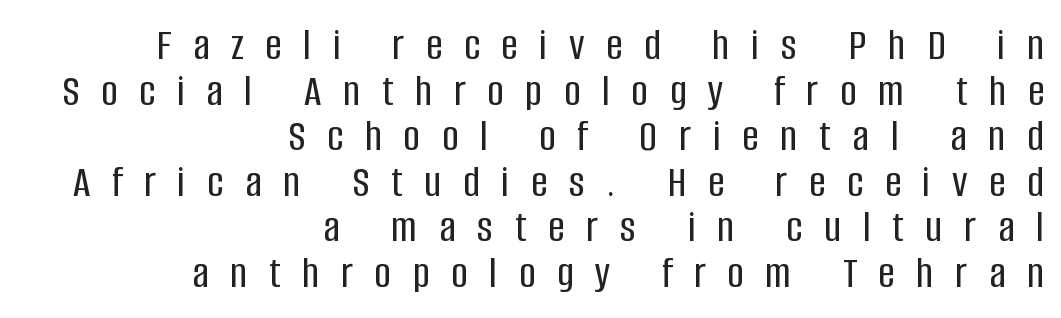
Q: Is the text italic (slanted)? A: No, it is upright.
Q: Is the typeface a serif or a sans-serif typeface? A: Sans-serif.
Q: Is the text underlined? A: No.
Q: How is the paragraph aligned? A: Right-aligned.
Q: Is the spacing between letters normal or unusually wide? A: Unusually wide.
Q: Is the spacing between lines tight, normal or loose? A: Tight.
Q: Width (condensed, normal, or wide)? A: Condensed.
Q: Stroke contrast? A: Low.
Q: x-height? A: Large.
Q: Monospaced? A: No.
